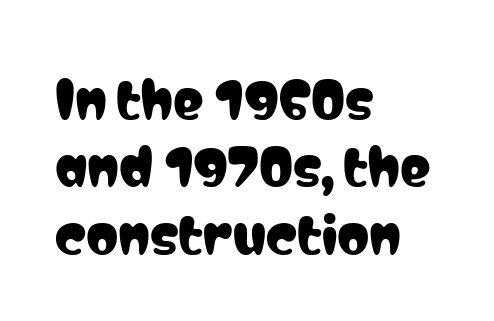
Do the letters lean? They stand straight. Varying glyph widths throughout — classic text-font behaviour. The typeface chosen for these lines omits serifs. Interline gaps are of average width in this sample. This rendering uses left alignment, leaving the right contour irregular. Here the glyphs are tracked normally, forming tight word shapes.
